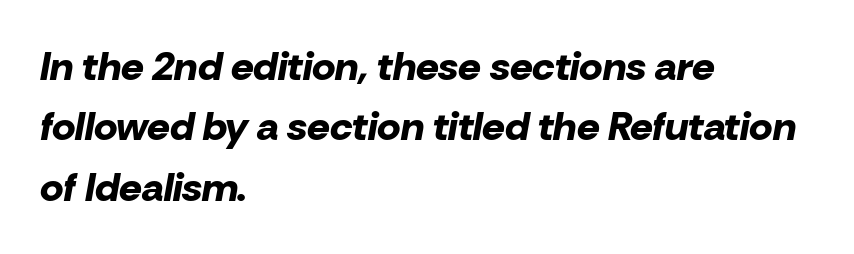
Typesetter's note: full bold, strokes at maximum text heaviness. A typesetter would mark this as italic. What's the leading like? Ordinary, nothing unusual. Plain, unruled lines of type. Observe the ordinary spacing: letters are neighbours, not strangers.
